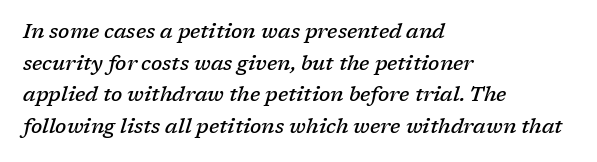
Q: Is the text bold? A: Semi-bold.
Q: Is the text italic (slanted)? A: Yes, it leans right by about 17 degrees.
Q: Is the text underlined? A: No.
Q: How is the paragraph aligned? A: Left-aligned.
Q: Is the spacing between letters normal or unusually wide? A: Normal.
Q: Is the spacing between lines tight, normal or loose? A: Normal.
